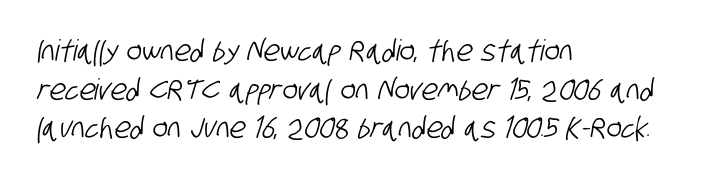
Regular leading. The letters advance in unequal steps, a hallmark of proportional type. The rendering keeps characters at their native spacing. Are there feet on the stems? There aren't — it's a sans. Type without underlining.
